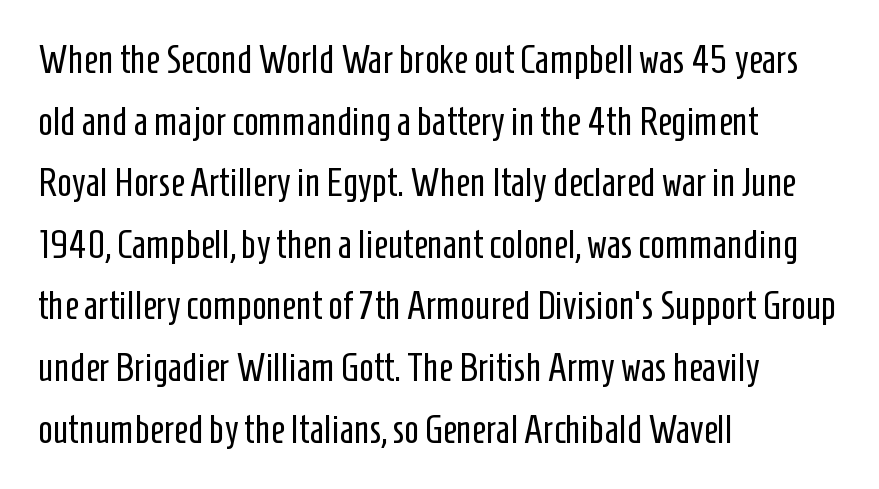
This sample keeps an unexceptional amount of space between lines. Any mark beneath the type? The region is blank. The letters sit at their default tracking, neither squeezed nor spread. The type sits square on the baseline with zero lean.
